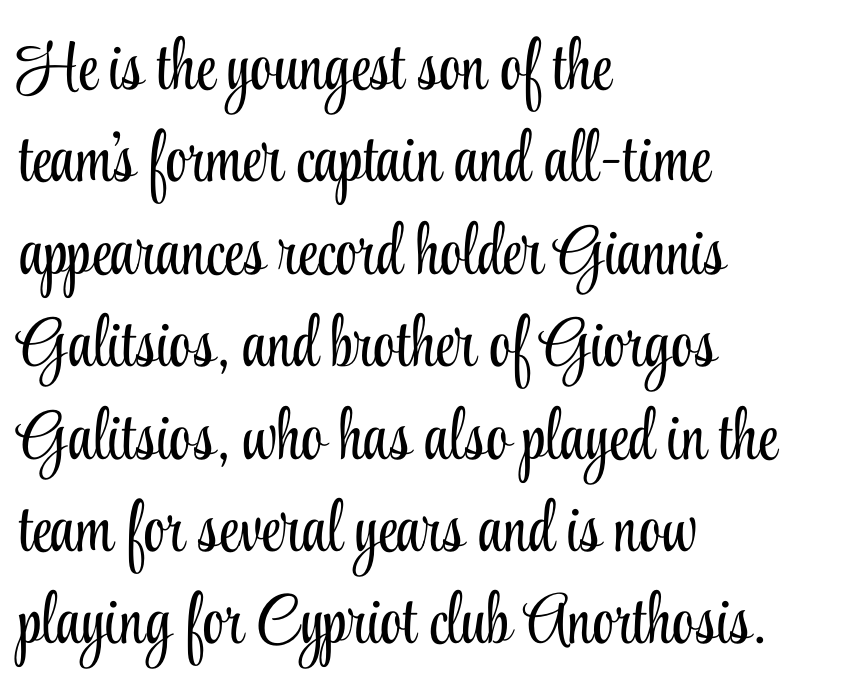
Reading down the column, the eye jumps a familiar distance to each next line. Only glyphs here, with clear space below each row. The rag falls on the right side of this text block. Examine the stroke ends and you'll spot serifs.
